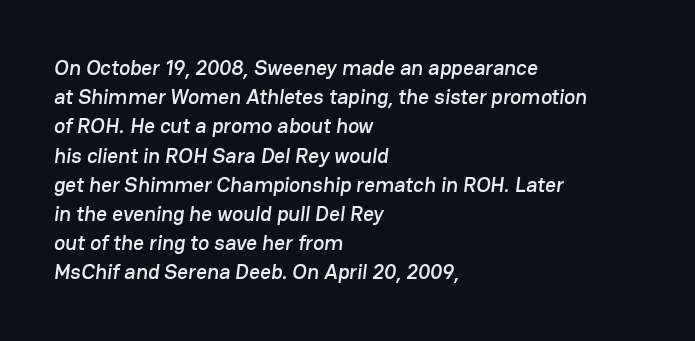
{"underline": "no", "align": "left", "line_spacing": "normal", "line_spacing_ratio": 1.39, "letter_spacing": "normal", "letter_spacing_em": 0.0, "glyph_px": 21}
